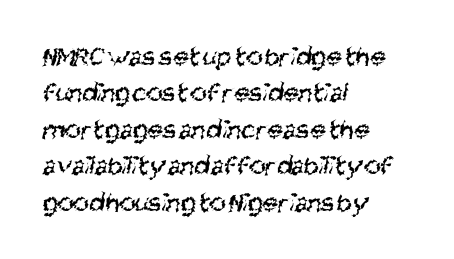
Is the letter spacing exaggerated? No — it looks like the ordinary default. Note the varied advance widths — an 'i' is clearly narrower than an 'm'. The lines are quadded left. Has an underline been added? It has not. Each stroke keeps to a modest, everyday thickness or less.
